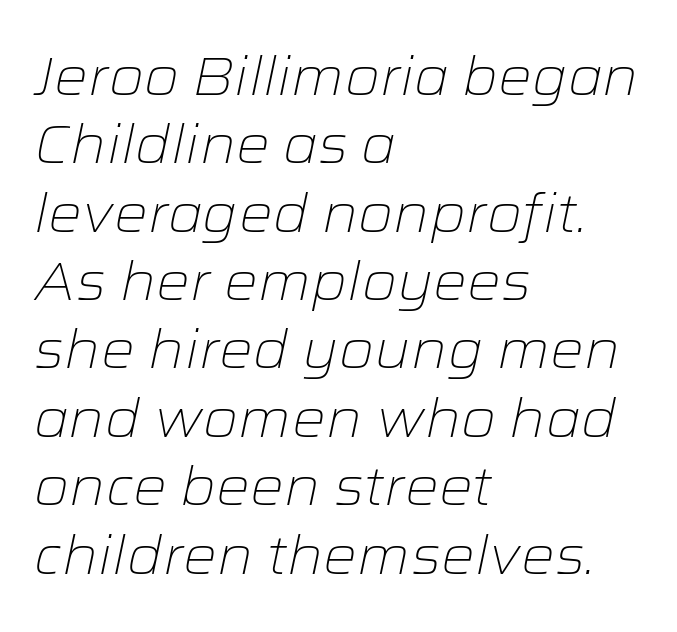
{"italic": "yes", "lean": "right", "slant_degrees": 12, "bold": "no", "weight": "light", "width": "wide", "stroke_contrast": "low", "x_height": "medium", "monospaced": "no", "underline": "no", "align": "left", "line_spacing": "normal", "line_spacing_ratio": 1.29, "letter_spacing": "normal", "letter_spacing_em": 0.0, "glyph_px": 53}
